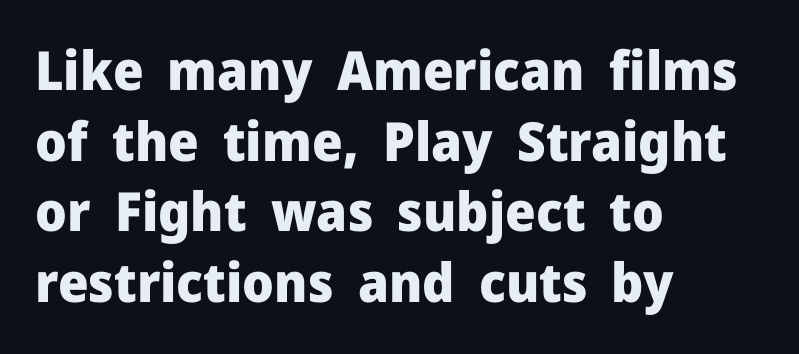
The image shows 54 px heavy sans-serif type, upright; set left-aligned, normal line spacing (1.31x), normal letter spacing, not underlined; low stroke contrast and a medium x-height.
